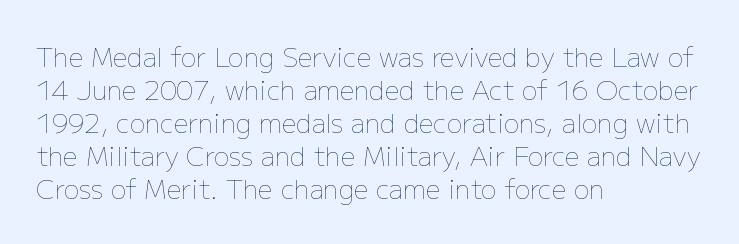
The image shows 26 px text type, upright; set left-aligned, normal line spacing (1.27x), normal letter spacing, not underlined.
